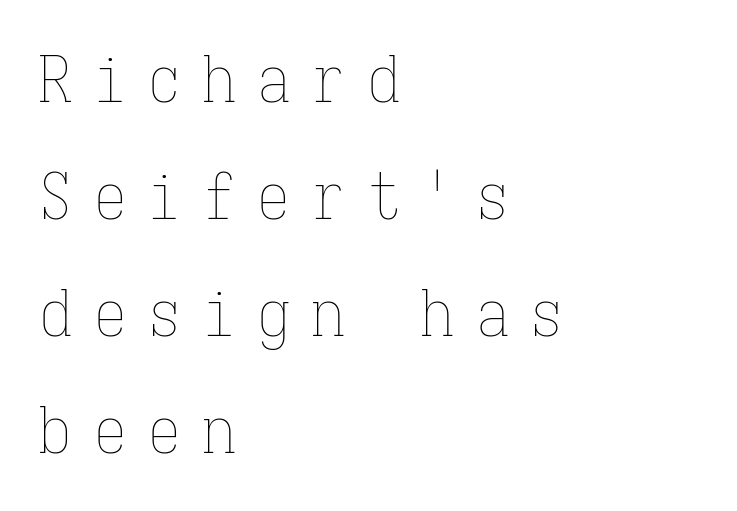
{"italic": "no", "bold": "no", "weight": "thin", "width": "condensed", "stroke_contrast": "low", "x_height": "medium", "monospaced": "yes", "underline": "no", "align": "left", "line_spacing_ratio": 1.8, "letter_spacing": "wide", "letter_spacing_em": 0.34, "glyph_px": 65}
